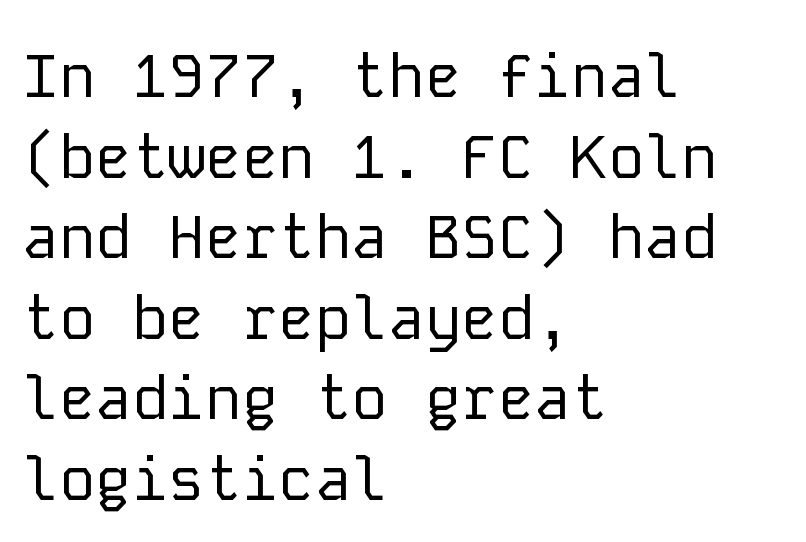
In terms of leading, this rendering sits right in the middle. Left-aligned paragraph, ragged on the right. Is there any slant? The stems are plumb. The font family rendered here belongs to the sans-serif group.
